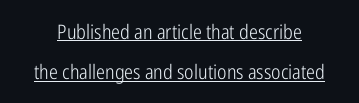
The image shows 20 px text type, upright; set loose line spacing (2.02x), normal letter spacing, underlined.
